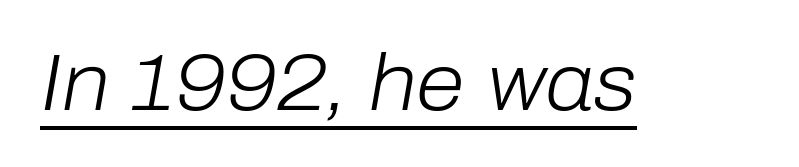
Q: Is the text bold? A: No.
Q: Is the text italic (slanted)? A: Yes, it leans right by about 10 degrees.
Q: Is the text underlined? A: Yes.
Q: Is the spacing between letters normal or unusually wide? A: Normal.
Q: Width (condensed, normal, or wide)? A: Normal.
Q: Stroke contrast? A: Low.
Q: x-height? A: Medium.
Q: Monospaced? A: No.
